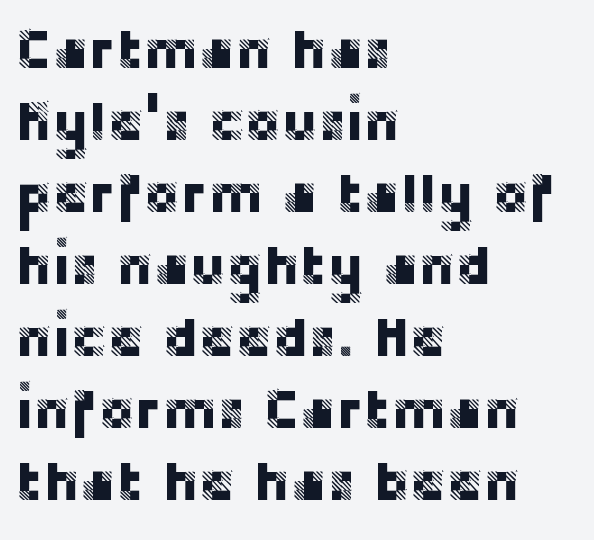
The image shows 55 px sans-serif type, upright; set left-aligned, normal line spacing (1.31x), normal letter spacing, not underlined; low stroke contrast and a large x-height.
